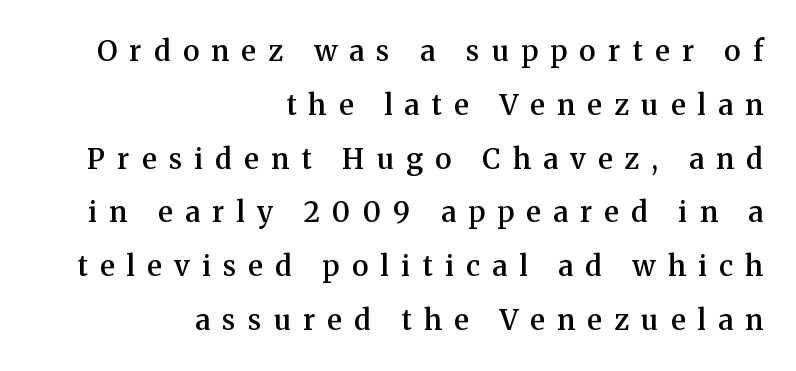
Each row of text sits above clean, open space. Is there any slant? The stems are plumb. Think of a printed novel: that variable character pitch is what you see here. Short note: letters widely spaced. Rows of type keep a wide berth in the vertical direction. Alignment: flush right.
